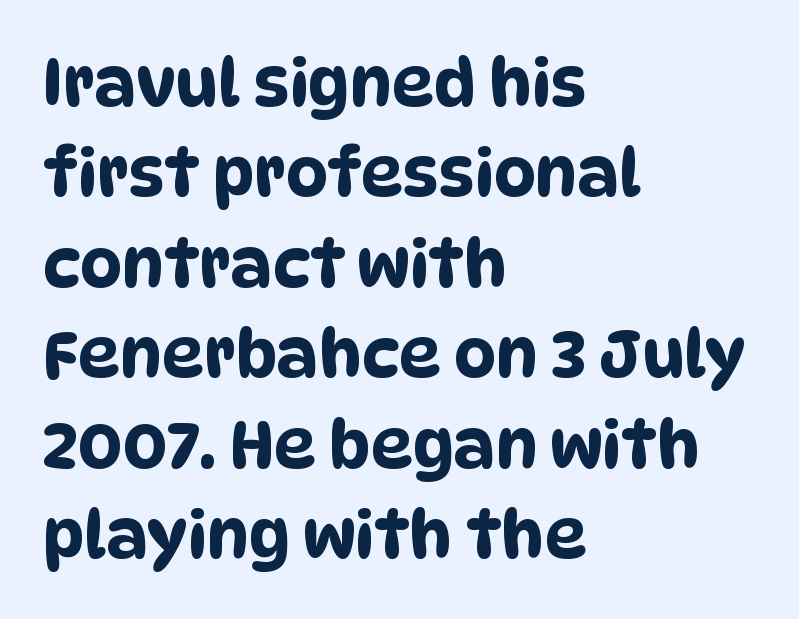
Q: Is the typeface a serif or a sans-serif typeface? A: Sans-serif.
Q: Is the text underlined? A: No.
Q: How is the paragraph aligned? A: Left-aligned.
Q: Is the spacing between letters normal or unusually wide? A: Normal.
Q: Is the spacing between lines tight, normal or loose? A: Normal.
Q: Width (condensed, normal, or wide)? A: Condensed.
Q: Stroke contrast? A: Low.
Q: x-height? A: Large.
Q: Monospaced? A: No.
